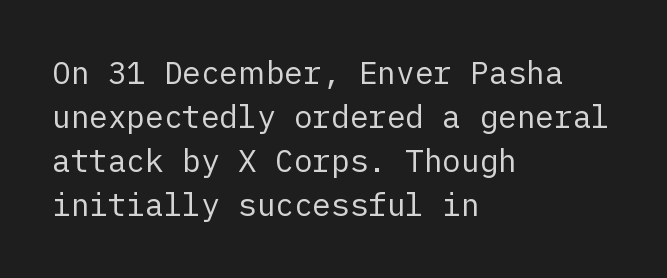
The horizontal fit of the characters is conventional and even. Nope, not italic — everything's standing straight. You can tell from the bare stems that sans-serif type was used. The line-height multiplier appears to be the usual default.
